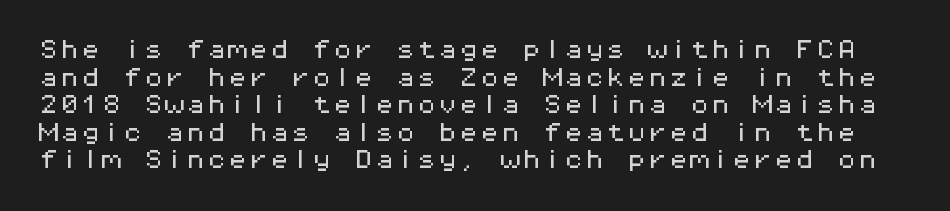
{"italic": "no", "underline": "no", "line_spacing": "normal", "line_spacing_ratio": 1.31, "letter_spacing": "normal", "letter_spacing_em": 0.0, "glyph_px": 21}
